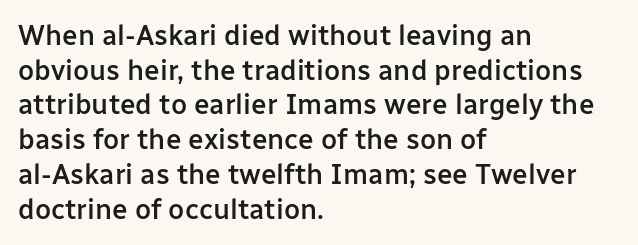
The image shows 28 px semibold sans-serif type, upright; set left-aligned, line spacing 1.24x, normal letter spacing, not underlined; low stroke contrast and a medium x-height.
